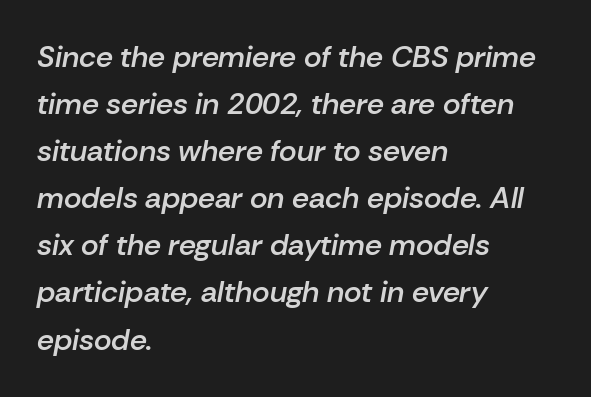
{"italic": "yes", "lean": "right", "slant_degrees": 10, "bold": "semi", "weight": "semibold", "width": "normal", "stroke_contrast": "low", "x_height": "medium", "monospaced": "no", "underline": "no", "align": "left", "line_spacing": "normal", "line_spacing_ratio": 1.57, "letter_spacing": "normal", "letter_spacing_em": 0.0, "glyph_px": 30}
